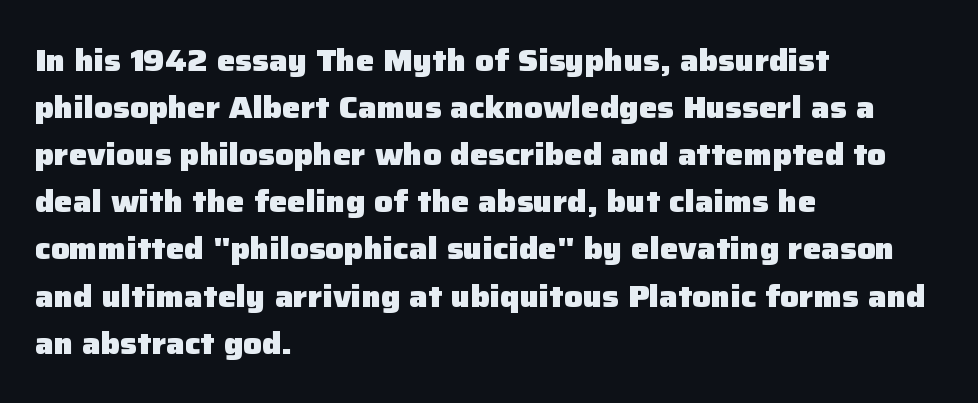
Varying glyph widths throughout — classic text-font behaviour. The typesetting leans heavy: a genuine bold. Regarding serifs, this sample does without them. Style check: upright.
